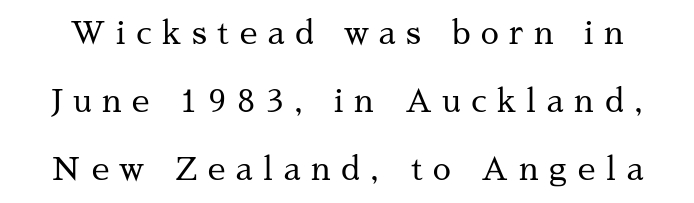
The image shows 32 px regular-weight serif type, upright; set loose line spacing (2.12x), unusually wide letter spacing (+0.33 em), not underlined; medium stroke contrast and a medium x-height.
